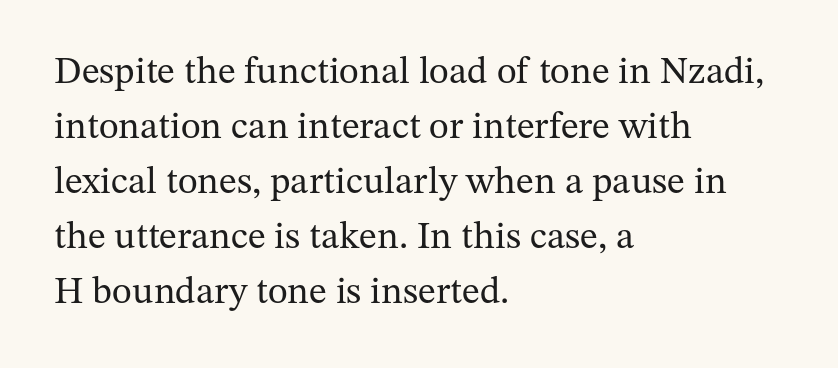
The image shows 38 px regular-weight serif type, upright; set left-aligned, normal line spacing (1.45x), normal letter spacing, not underlined; medium stroke contrast and a medium x-height.
